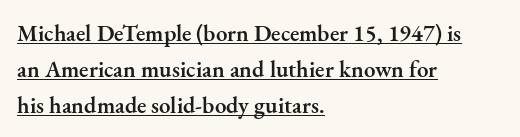
The image shows 23 px text type, upright; set left-aligned, normal line spacing (1.56x), normal letter spacing, underlined.
